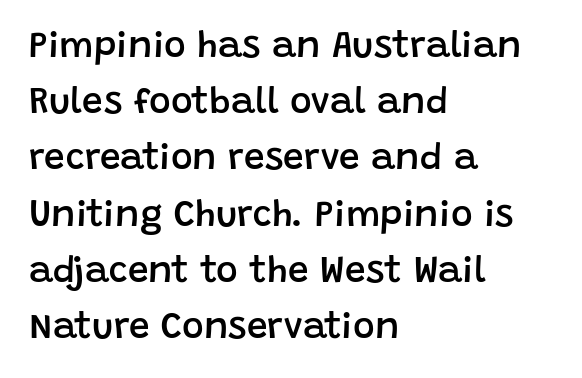
{"serif": "no", "italic": "no", "bold": "semi", "weight": "semibold", "width": "normal", "stroke_contrast": "low", "x_height": "large", "monospaced": "no", "underline": "no", "align": "left", "line_spacing": "normal", "line_spacing_ratio": 1.52, "letter_spacing": "normal", "letter_spacing_em": 0.0, "glyph_px": 37}
